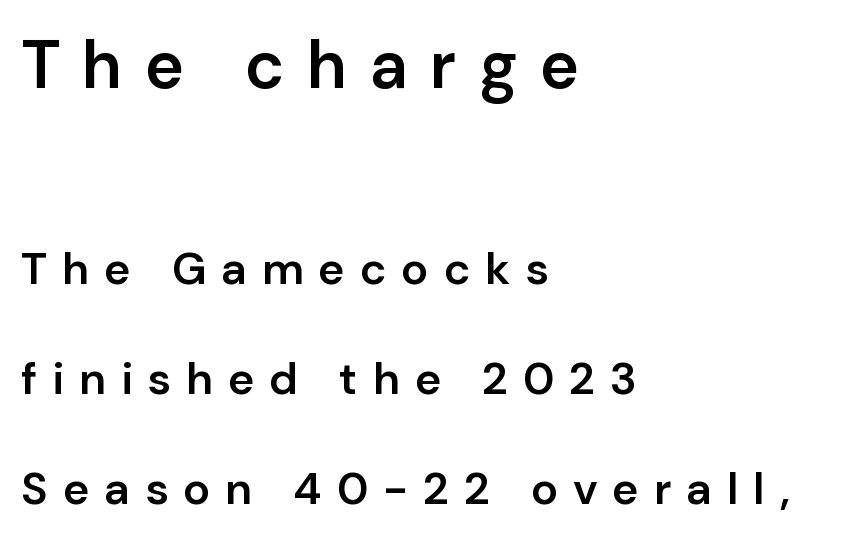
Here the designer chose a conventional face with non-uniform glyph widths. The tracking jumps out immediately: characters are airy and widely separated. Line starts are locked; line ends wander. This is the in-between weight designers call semibold or demi. What's the leading like? Stretched, with rows far apart.
